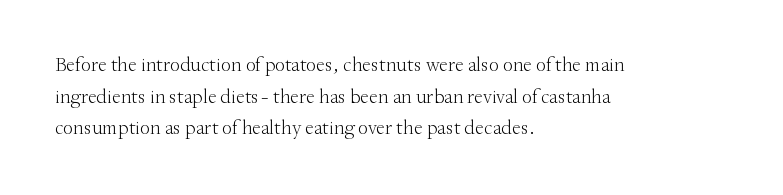
Q: Is the text bold? A: No.
Q: Is the text italic (slanted)? A: No, it is upright.
Q: Is the text underlined? A: No.
Q: How is the paragraph aligned? A: Left-aligned.
Q: Is the spacing between letters normal or unusually wide? A: Normal.
Q: Is the spacing between lines tight, normal or loose? A: Normal.
